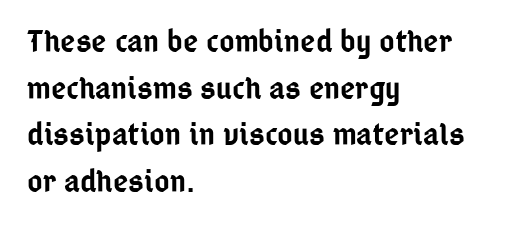
The image shows 33 px semibold, condensed sans-serif type, upright; set left-aligned, normal line spacing (1.41x), normal letter spacing, not underlined; low stroke contrast and a medium x-height.
